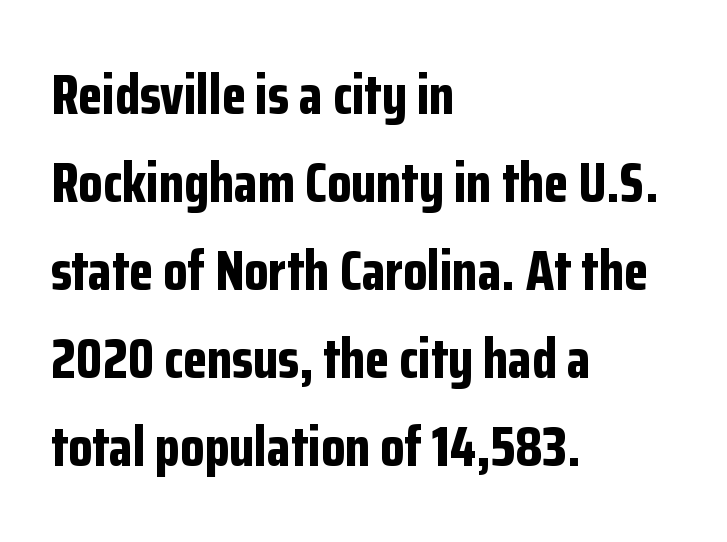
Q: Is the text bold? A: Yes.
Q: Is the text italic (slanted)? A: No, it is upright.
Q: Is the typeface a serif or a sans-serif typeface? A: Sans-serif.
Q: Is the text underlined? A: No.
Q: How is the paragraph aligned? A: Left-aligned.
Q: Is the spacing between letters normal or unusually wide? A: Normal.
Q: Is the spacing between lines tight, normal or loose? A: Normal.
Q: Width (condensed, normal, or wide)? A: Condensed.
Q: Stroke contrast? A: Low.
Q: x-height? A: Medium.
Q: Monospaced? A: No.
